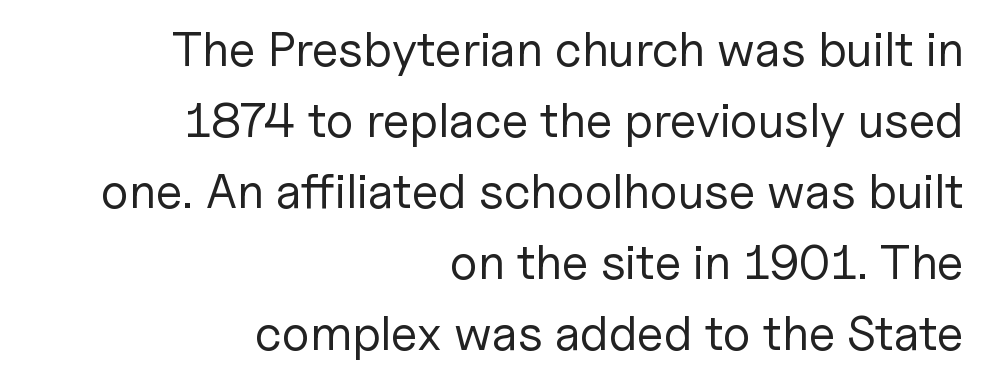
{"serif": "no", "italic": "no", "bold": "no", "weight": "regular", "width": "normal", "stroke_contrast": "low", "x_height": "medium", "monospaced": "no", "underline": "no", "align": "right", "line_spacing": "normal", "line_spacing_ratio": 1.45, "letter_spacing": "normal", "letter_spacing_em": 0.0, "glyph_px": 49}
